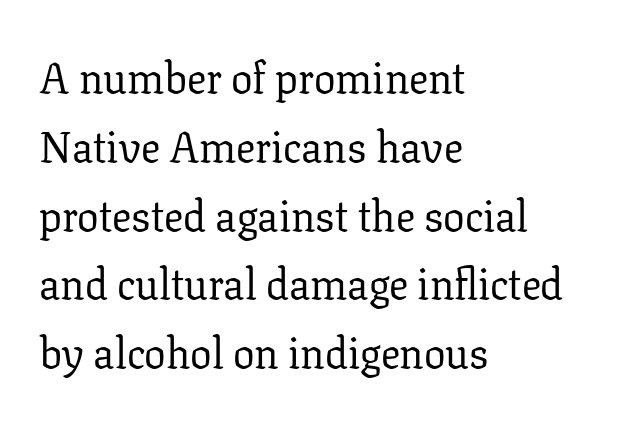
Q: Is the text bold? A: No.
Q: Is the text italic (slanted)? A: No, it is upright.
Q: Is the typeface a serif or a sans-serif typeface? A: Serif.
Q: Is the text underlined? A: No.
Q: How is the paragraph aligned? A: Left-aligned.
Q: Is the spacing between letters normal or unusually wide? A: Normal.
Q: Is the spacing between lines tight, normal or loose? A: Normal.
Q: Width (condensed, normal, or wide)? A: Normal.
Q: Stroke contrast? A: Low.
Q: x-height? A: Medium.
Q: Monospaced? A: No.
